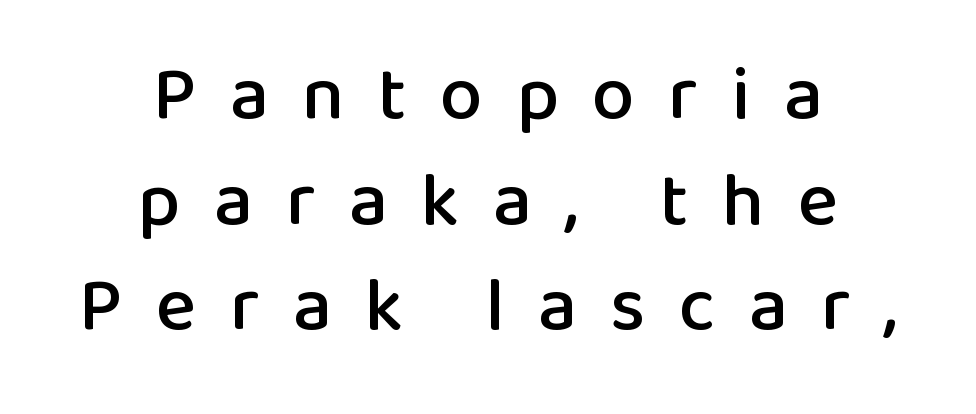
A bare baseline throughout the passage. Each new line begins a customary step beneath the previous one. Spacing between characters has been opened up far beyond the box default. Short and long lines alike share a common midpoint. You could not count columns in this text — the font is proportionally spaced. Nope, not italic — everything's standing straight.
